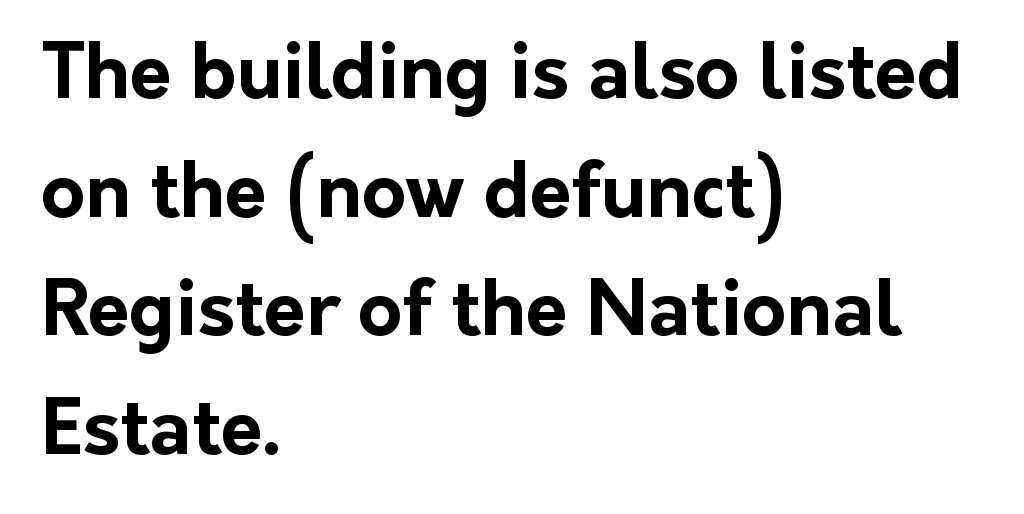
Is this a fixed-width face? No — the glyphs have proportional, varying widths. In terms of letterspacing, this is plain default setting. A student would call this left alignment; a typographer would say flush left, rag right. Strong, thick strokes mark this as bold type. The space beneath each line is pristine and unruled.
